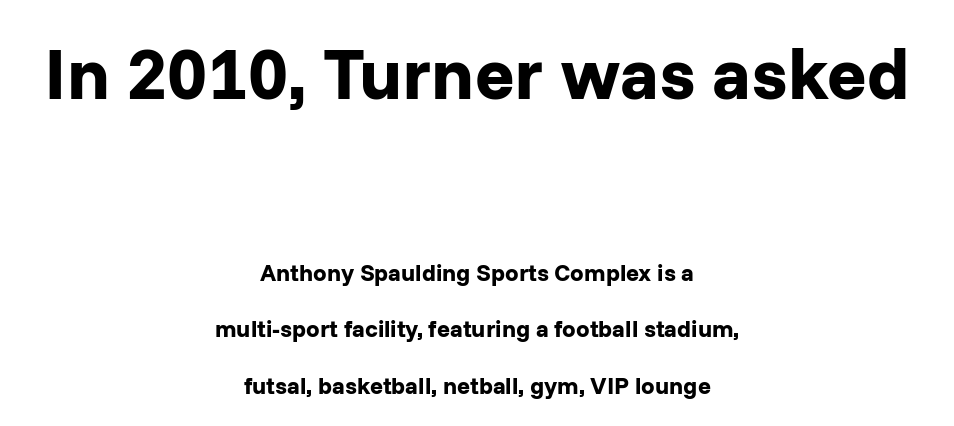
Q: Is the text bold? A: Yes.
Q: Is the text italic (slanted)? A: No, it is upright.
Q: Is the typeface a serif or a sans-serif typeface? A: Sans-serif.
Q: Is the text underlined? A: No.
Q: How is the paragraph aligned? A: Centered.
Q: Is the spacing between letters normal or unusually wide? A: Normal.
Q: Is the spacing between lines tight, normal or loose? A: Loose.
Q: Which block of text is set in a larger size, the first (top) or the second (bottom)? A: The first (top) one.
Q: Width (condensed, normal, or wide)? A: Normal.
Q: Stroke contrast? A: Low.
Q: x-height? A: Medium.
Q: Monospaced? A: No.
